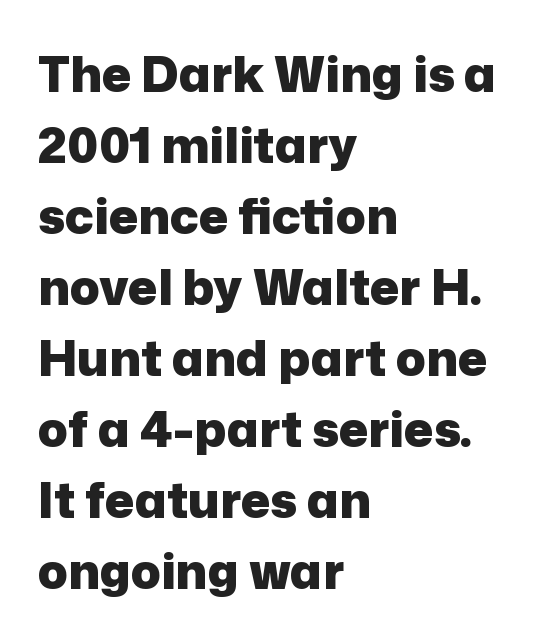
The image shows 49 px heavy sans-serif type, upright; set left-aligned, normal line spacing (1.45x), normal letter spacing, not underlined; low stroke contrast and a medium x-height.
